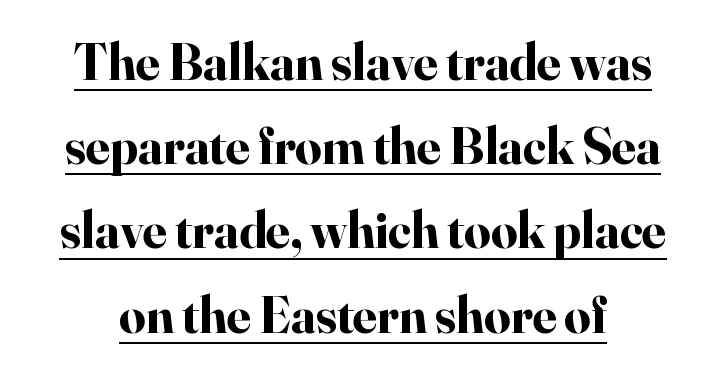
Q: Is the text bold? A: Yes.
Q: Is the text italic (slanted)? A: No, it is upright.
Q: Is the typeface a serif or a sans-serif typeface? A: Serif.
Q: Is the text underlined? A: Yes.
Q: Is the spacing between letters normal or unusually wide? A: Normal.
Q: Is the spacing between lines tight, normal or loose? A: Normal.
Q: Width (condensed, normal, or wide)? A: Normal.
Q: Stroke contrast? A: High.
Q: x-height? A: Small.
Q: Monospaced? A: No.
